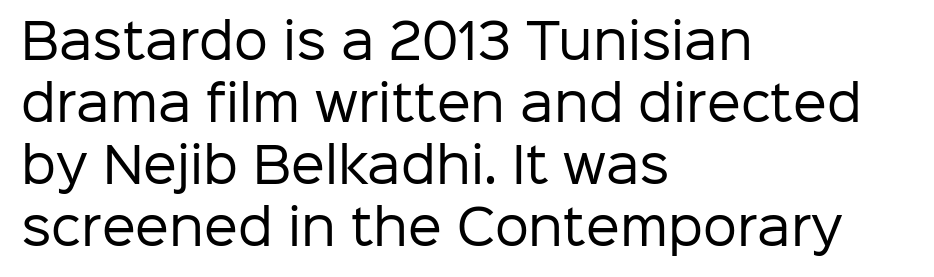
Posture: upright roman. These lines are rendered in a variable-pitch font. The passage shown has conventional tracking throughout. The typeface has the unassuming heft of standard copy or less. Which margin do the lines hug? The left one — the right edge is uneven.
